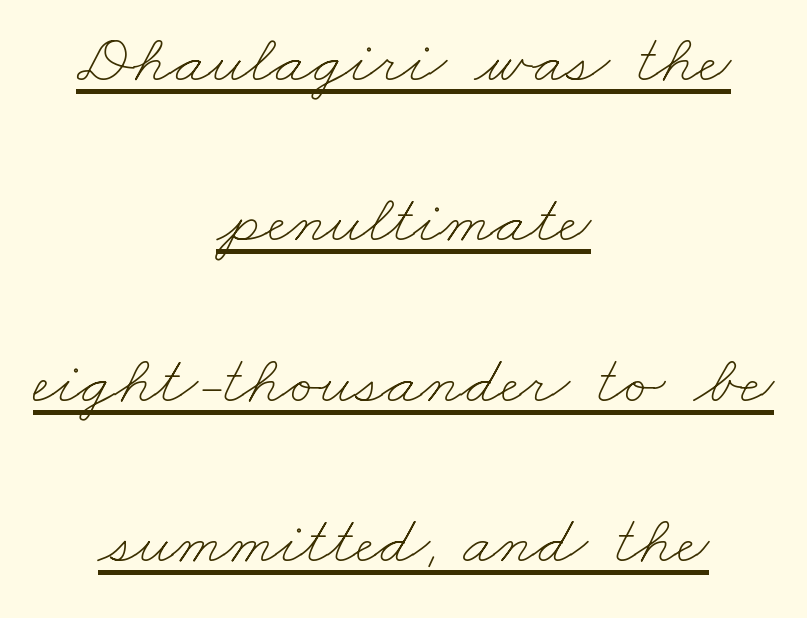
The image shows 70 px thin, wide type; set centered, loose line spacing (2.29x), normal letter spacing, underlined; low stroke contrast and a small x-height.
